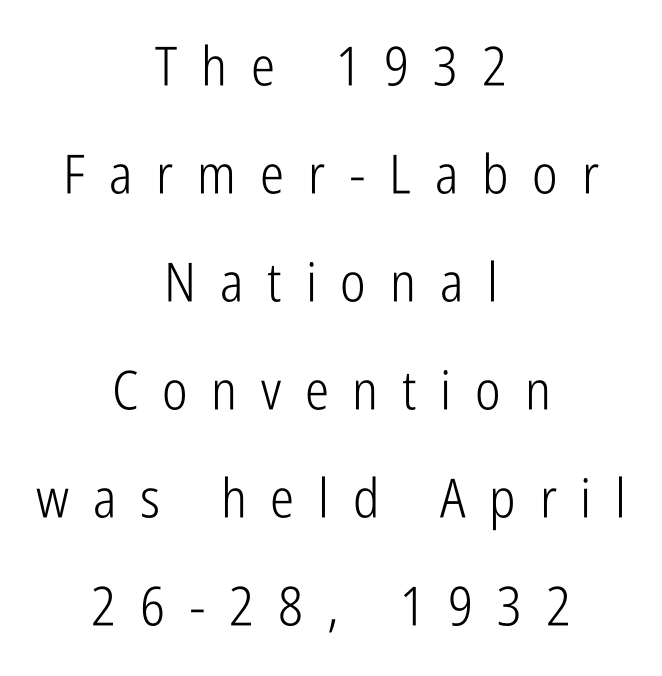
{"serif": "no", "italic": "no", "bold": "no", "weight": "light", "width": "condensed", "stroke_contrast": "low", "x_height": "medium", "monospaced": "no", "underline": "no", "align": "center", "line_spacing": "loose", "line_spacing_ratio": 2.0, "letter_spacing": "wide", "letter_spacing_em": 0.44, "glyph_px": 54}
